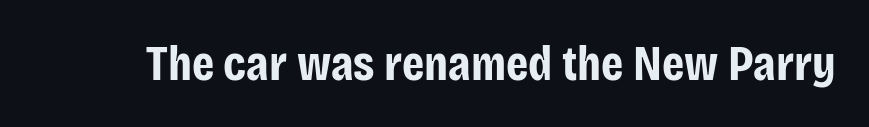
{"serif": "no", "italic": "no", "bold": "yes", "weight": "bold", "width": "condensed", "stroke_contrast": "low", "x_height": "large", "monospaced": "no", "underline": "no", "letter_spacing": "normal", "letter_spacing_em": 0.0, "glyph_px": 50}
